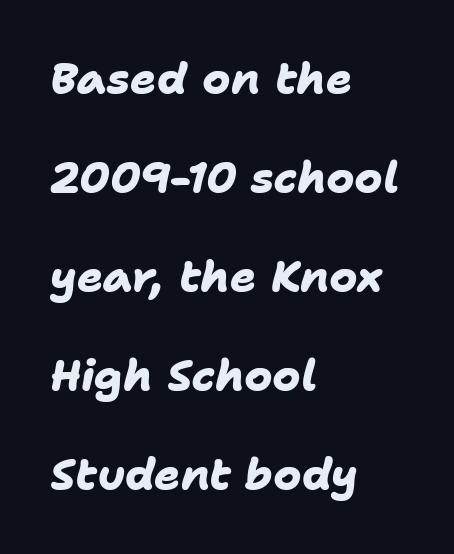
Q: Is the text bold? A: Yes.
Q: Is the typeface a serif or a sans-serif typeface? A: Sans-serif.
Q: Is the text underlined? A: No.
Q: How is the paragraph aligned? A: Left-aligned.
Q: Is the spacing between letters normal or unusually wide? A: Normal.
Q: Is the spacing between lines tight, normal or loose? A: Loose.
Q: Width (condensed, normal, or wide)? A: Normal.
Q: Stroke contrast? A: Low.
Q: x-height? A: Medium.
Q: Monospaced? A: No.
